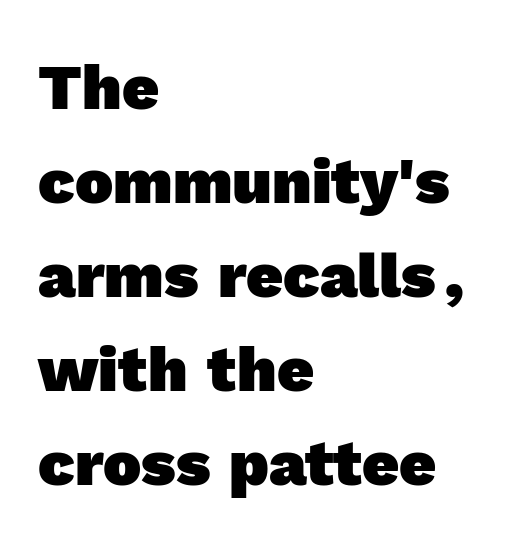
Q: Is the text bold? A: Yes.
Q: Is the typeface a serif or a sans-serif typeface? A: Sans-serif.
Q: Is the text underlined? A: No.
Q: How is the paragraph aligned? A: Left-aligned.
Q: Is the spacing between letters normal or unusually wide? A: Normal.
Q: Is the spacing between lines tight, normal or loose? A: Normal.
Q: Width (condensed, normal, or wide)? A: Normal.
Q: x-height? A: Medium.
Q: Monospaced? A: No.
